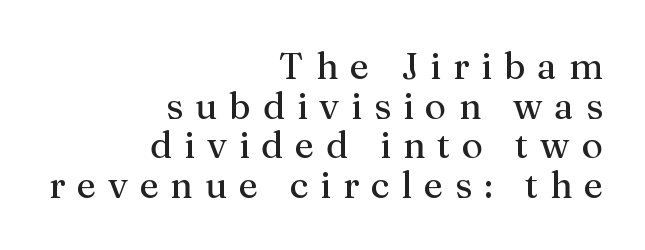
The image shows 37 px regular-weight serif type, upright; set right-aligned, tight line spacing (1.07x), unusually wide letter spacing (+0.32 em), not underlined; medium stroke contrast and a medium x-height.
